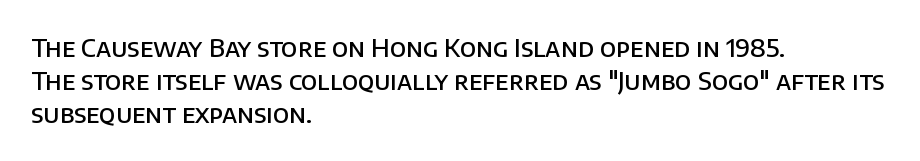
The image shows 25 px text type, upright; set left-aligned, normal line spacing (1.33x), normal letter spacing, not underlined.
